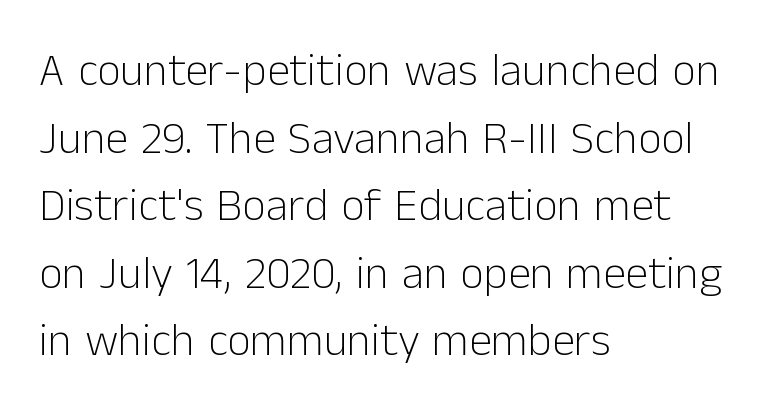
{"serif": "no", "italic": "no", "bold": "no", "weight": "light", "width": "normal", "stroke_contrast": "low", "x_height": "medium", "monospaced": "no", "underline": "no", "align": "left", "line_spacing": "normal", "line_spacing_ratio": 1.47, "letter_spacing": "normal", "letter_spacing_em": 0.0, "glyph_px": 46}
